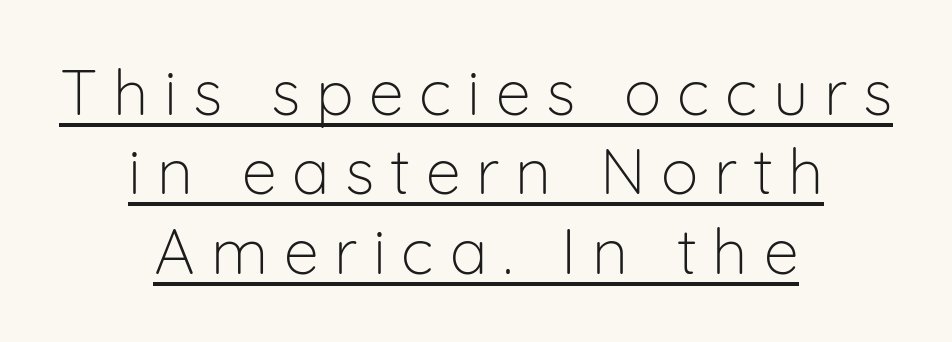
Q: Is the text bold? A: No.
Q: Is the text italic (slanted)? A: No, it is upright.
Q: Is the typeface a serif or a sans-serif typeface? A: Sans-serif.
Q: Is the text underlined? A: Yes.
Q: How is the paragraph aligned? A: Centered.
Q: Is the spacing between letters normal or unusually wide? A: Unusually wide.
Q: Is the spacing between lines tight, normal or loose? A: Normal.
Q: Width (condensed, normal, or wide)? A: Normal.
Q: Stroke contrast? A: Low.
Q: x-height? A: Medium.
Q: Monospaced? A: No.
